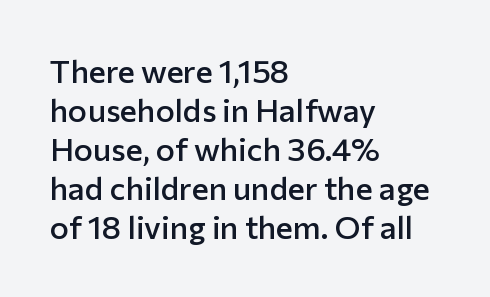
{"serif": "no", "italic": "no", "bold": "semi", "weight": "semibold", "width": "normal", "stroke_contrast": "low", "x_height": "medium", "monospaced": "no", "underline": "no", "align": "left", "line_spacing_ratio": 1.22, "letter_spacing": "normal", "letter_spacing_em": 0.0, "glyph_px": 32}
